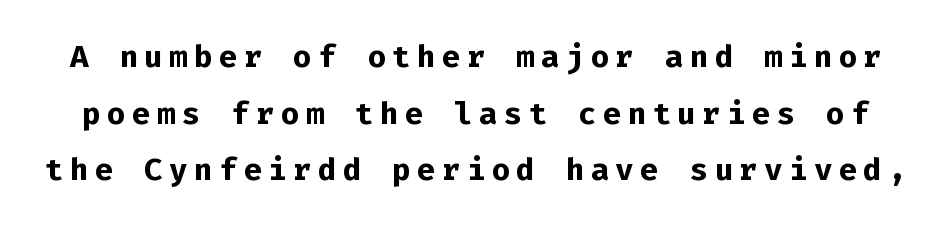
The image shows 31 px bold sans-serif type, upright, monospaced; set line spacing 1.83x, unusually wide letter spacing (+0.2 em), not underlined; low stroke contrast and a medium x-height.
